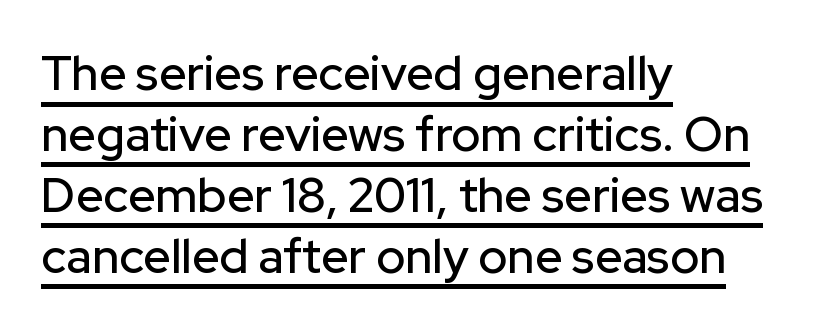
This is roman type, the default non-slanted kind. Letterform terminals end flat and unadorned throughout the passage. Proportional: the letters do not fall into vertical columns. Has an underline been added? It has. Casual observation: everything's shoved over to the left. Compared with typical body copy, the letter spacing here is the same.
